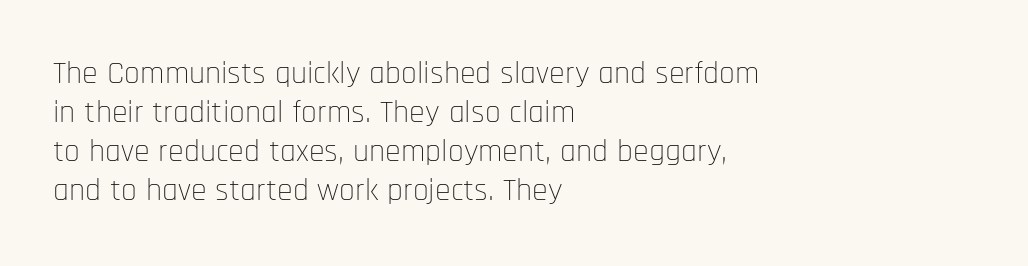
Proportional: the letters do not fall into vertical columns. Line beginnings align vertically; line endings do not. The space directly below the letters is spotless. Is this a sans? Yes — the strokes have no serifs.
